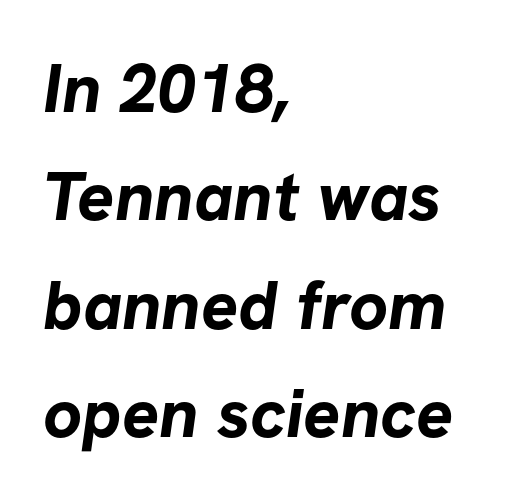
Q: Is the text bold? A: Yes.
Q: Is the typeface a serif or a sans-serif typeface? A: Sans-serif.
Q: Is the text underlined? A: No.
Q: How is the paragraph aligned? A: Left-aligned.
Q: Is the spacing between letters normal or unusually wide? A: Normal.
Q: Is the spacing between lines tight, normal or loose? A: Normal.
Q: Width (condensed, normal, or wide)? A: Normal.
Q: Stroke contrast? A: Low.
Q: x-height? A: Medium.
Q: Monospaced? A: No.
